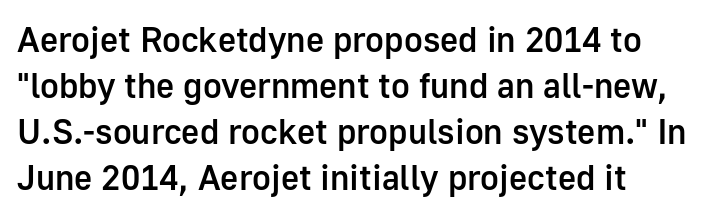
Q: Is the text bold? A: Semi-bold.
Q: Is the text italic (slanted)? A: No, it is upright.
Q: Is the typeface a serif or a sans-serif typeface? A: Sans-serif.
Q: Is the text underlined? A: No.
Q: Is the spacing between letters normal or unusually wide? A: Normal.
Q: Is the spacing between lines tight, normal or loose? A: Normal.
Q: Width (condensed, normal, or wide)? A: Normal.
Q: Stroke contrast? A: Low.
Q: x-height? A: Medium.
Q: Monospaced? A: No.
